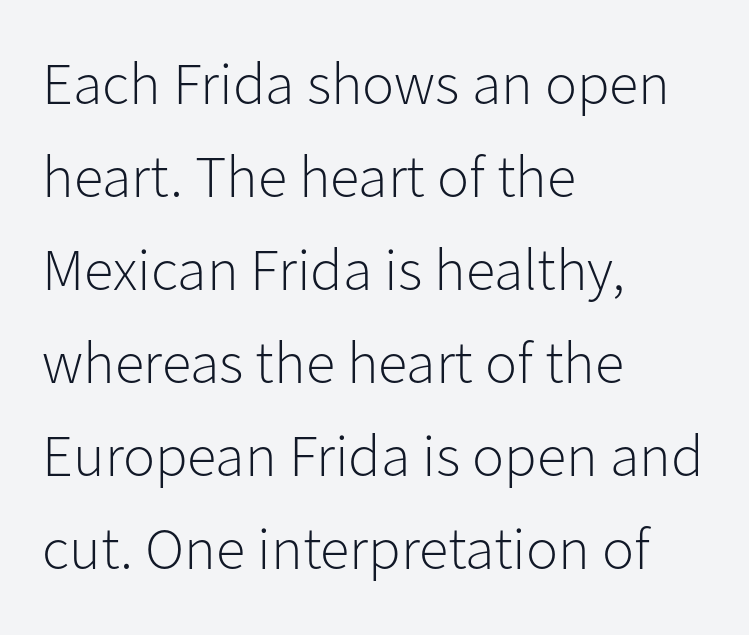
Are there feet on the stems? There aren't — it's a sans. The glyphs are unaccompanied by any horizontal stroke below them. The passage shown is typed in a proportional face where columns would drift. You could call the tracking neutral — neither tight nor loose. The lines in this sample share a left origin and differ only in where they stop. Do the letters lean? They stand straight.
